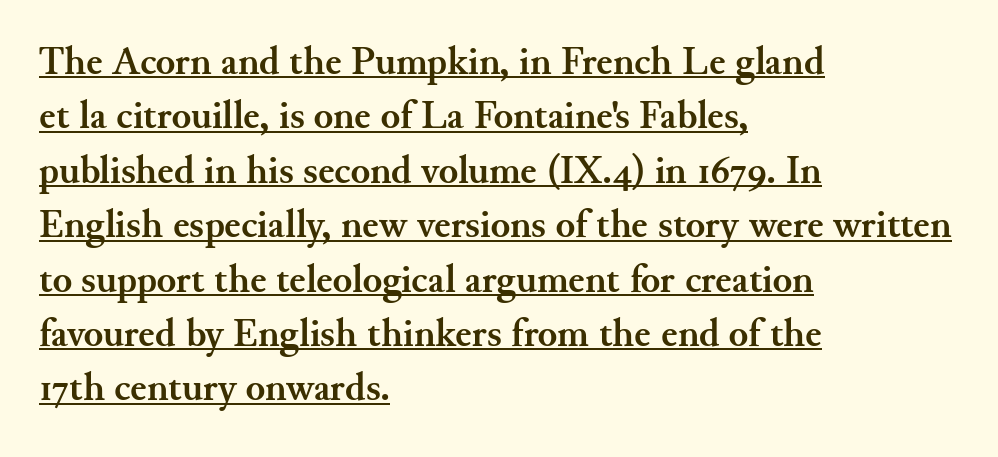
Q: Is the text bold? A: Yes.
Q: Is the text italic (slanted)? A: No, it is upright.
Q: Is the typeface a serif or a sans-serif typeface? A: Serif.
Q: Is the text underlined? A: Yes.
Q: How is the paragraph aligned? A: Left-aligned.
Q: Is the spacing between letters normal or unusually wide? A: Normal.
Q: Is the spacing between lines tight, normal or loose? A: Normal.
Q: Width (condensed, normal, or wide)? A: Normal.
Q: Stroke contrast? A: Medium.
Q: x-height? A: Small.
Q: Monospaced? A: No.
